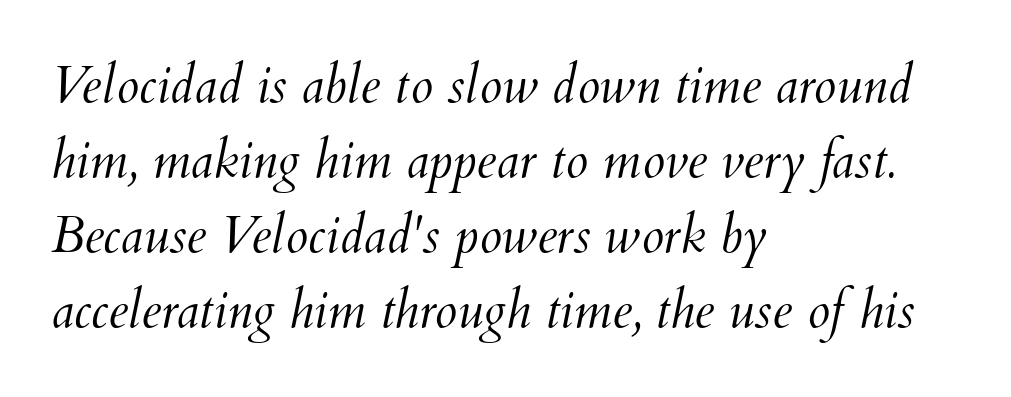
Q: Is the text bold? A: No.
Q: Is the text italic (slanted)? A: Yes, it leans right by about 12 degrees.
Q: Is the text underlined? A: No.
Q: How is the paragraph aligned? A: Left-aligned.
Q: Is the spacing between letters normal or unusually wide? A: Normal.
Q: Is the spacing between lines tight, normal or loose? A: Normal.
Q: Width (condensed, normal, or wide)? A: Normal.
Q: Stroke contrast? A: Medium.
Q: x-height? A: Small.
Q: Monospaced? A: No.
